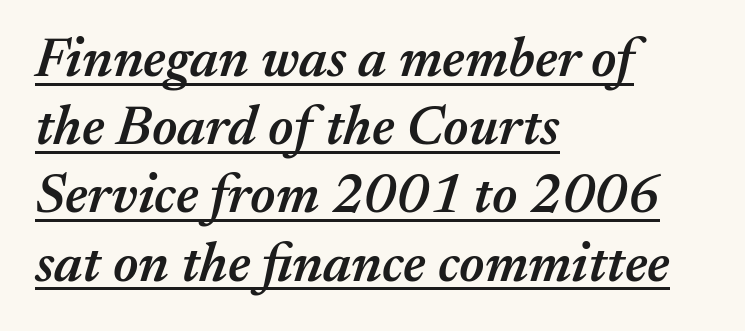
Q: Is the text bold? A: Semi-bold.
Q: Is the text italic (slanted)? A: Yes, it leans right by about 17 degrees.
Q: Is the text underlined? A: Yes.
Q: How is the paragraph aligned? A: Left-aligned.
Q: Is the spacing between letters normal or unusually wide? A: Normal.
Q: Width (condensed, normal, or wide)? A: Normal.
Q: Stroke contrast? A: Medium.
Q: x-height? A: Medium.
Q: Monospaced? A: No.
